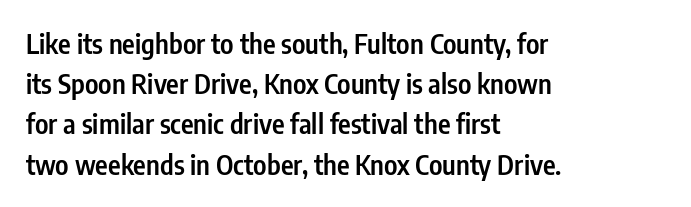
Q: Is the text bold? A: Semi-bold.
Q: Is the text italic (slanted)? A: No, it is upright.
Q: Is the text underlined? A: No.
Q: How is the paragraph aligned? A: Left-aligned.
Q: Is the spacing between letters normal or unusually wide? A: Normal.
Q: Is the spacing between lines tight, normal or loose? A: Normal.
